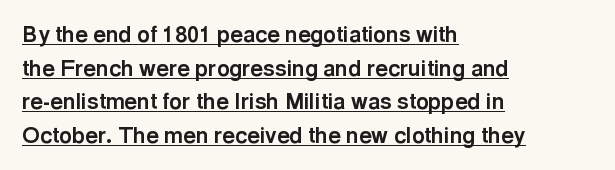
Like a heading marked for emphasis, these lines bear an underscore. Italic: no, the glyphs are upright roman. These lines sit exactly where default settings would place them. Its strokes are broad and dark, the hallmark of bold type. The type is set solid horizontally, with unmodified tracking. The text block is weighted toward the left margin, trailing off unevenly rightward.
